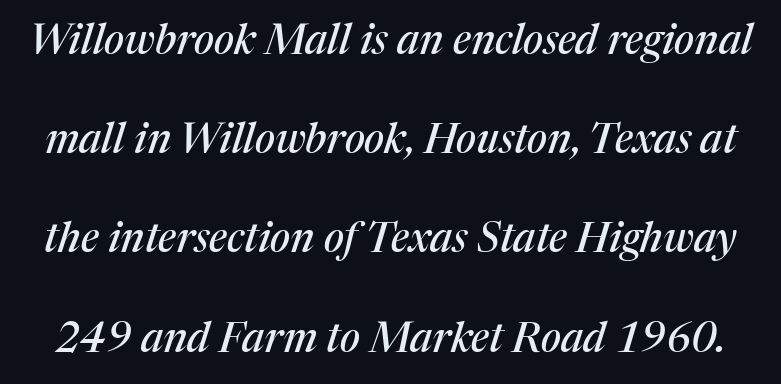
Q: Is the text italic (slanted)? A: Yes, it leans right by about 17 degrees.
Q: Is the typeface a serif or a sans-serif typeface? A: Serif.
Q: Is the text underlined? A: No.
Q: Is the spacing between letters normal or unusually wide? A: Normal.
Q: Is the spacing between lines tight, normal or loose? A: Loose.
Q: Width (condensed, normal, or wide)? A: Normal.
Q: Stroke contrast? A: Medium.
Q: x-height? A: Medium.
Q: Monospaced? A: No.
